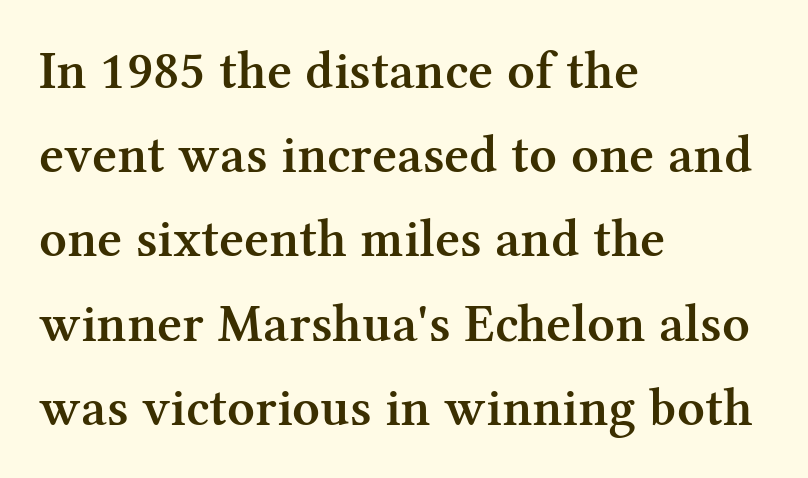
The rendering uses natural spacing where letterforms have individual widths. Every stem runs plumb, perpendicular to the baseline. The designer went with a serif here, giving each stem small feet. Here the glyphs are tracked normally, forming tight word shapes.
